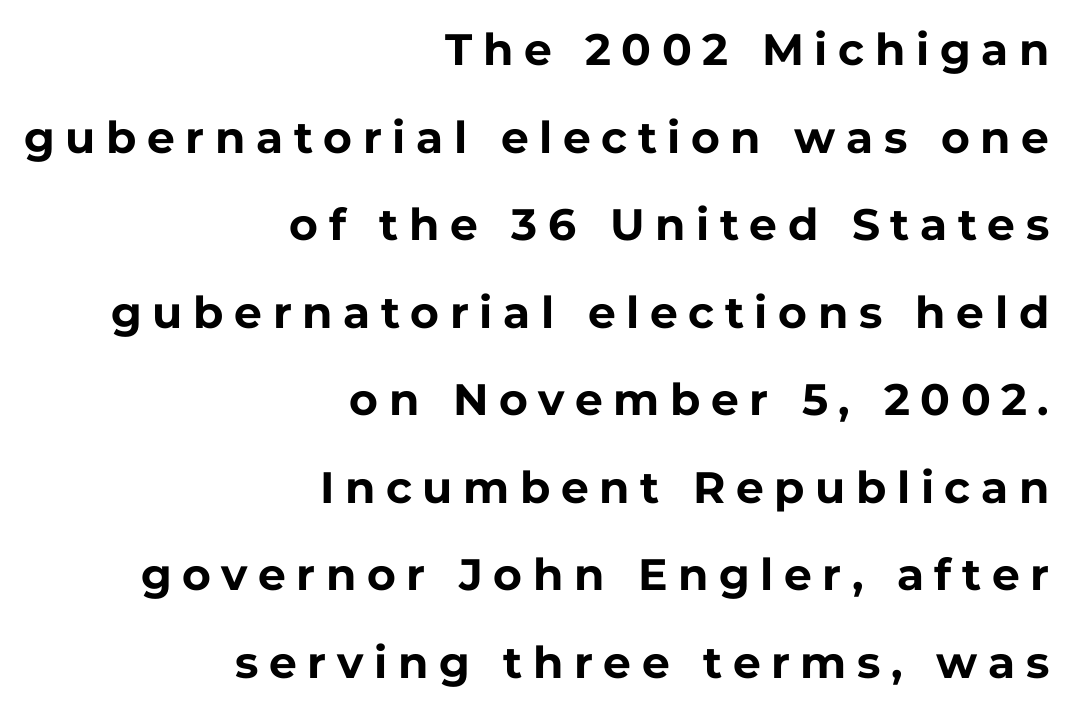
{"serif": "no", "italic": "no", "bold": "yes", "weight": "bold", "width": "normal", "stroke_contrast": "low", "x_height": "medium", "monospaced": "no", "underline": "no", "align": "right", "line_spacing": "loose", "line_spacing_ratio": 1.99, "letter_spacing": "wide", "letter_spacing_em": 0.24, "glyph_px": 44}
